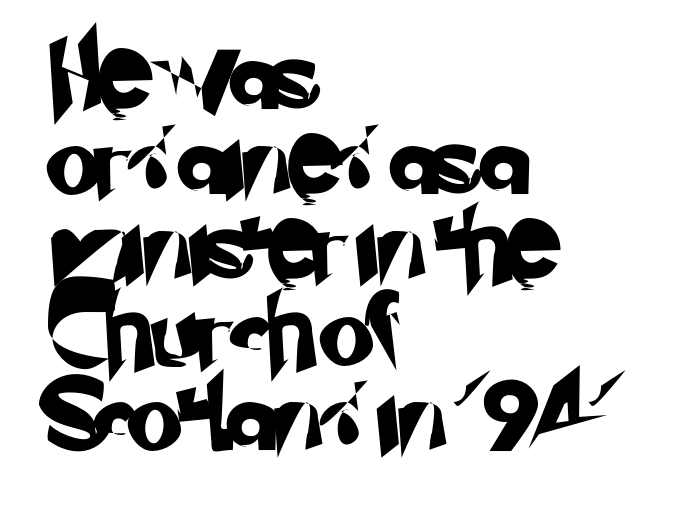
{"serif": "no", "width": "normal", "stroke_contrast": "low", "x_height": "small", "monospaced": "no", "underline": "no", "align": "left", "line_spacing_ratio": 1.2, "letter_spacing": "normal", "letter_spacing_em": 0.0, "glyph_px": 71}
